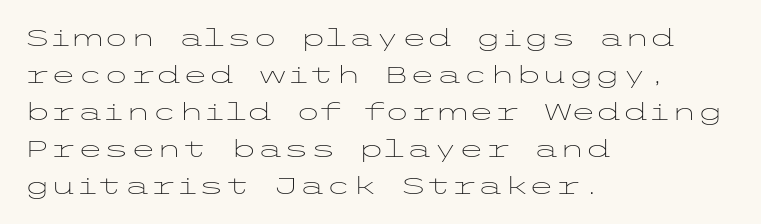
The image shows 24 px text type, upright; set left-aligned, normal line spacing (1.54x), normal letter spacing, not underlined.
